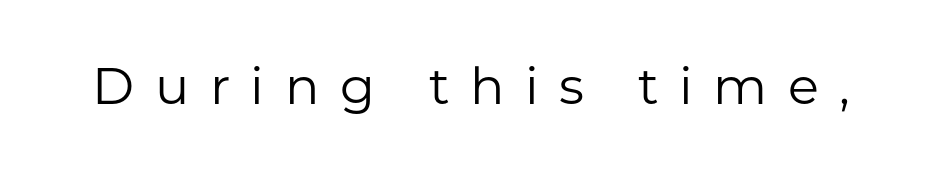
{"serif": "no", "italic": "no", "bold": "no", "weight": "regular", "width": "normal", "stroke_contrast": "low", "x_height": "medium", "monospaced": "no", "underline": "no", "letter_spacing": "wide", "letter_spacing_em": 0.4, "glyph_px": 51}
